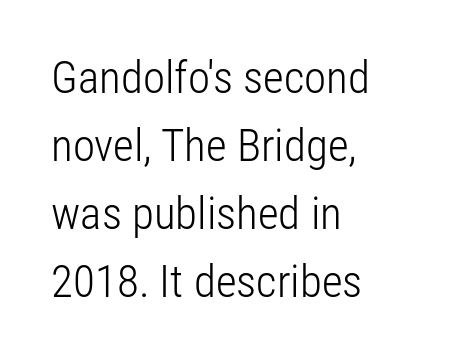
{"serif": "no", "italic": "no", "bold": "no", "weight": "light", "width": "condensed", "stroke_contrast": "low", "x_height": "medium", "monospaced": "no", "underline": "no", "align": "left", "line_spacing": "normal", "line_spacing_ratio": 1.51, "letter_spacing": "normal", "letter_spacing_em": 0.0, "glyph_px": 45}
